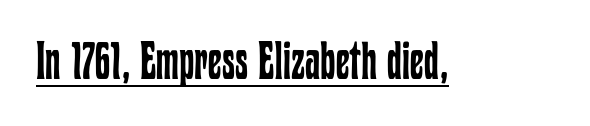
Q: Is the text bold? A: No.
Q: Is the text italic (slanted)? A: No, it is upright.
Q: Is the text underlined? A: Yes.
Q: Is the spacing between letters normal or unusually wide? A: Normal.
Q: Width (condensed, normal, or wide)? A: Condensed.
Q: Stroke contrast? A: Low.
Q: x-height? A: Medium.
Q: Monospaced? A: No.
